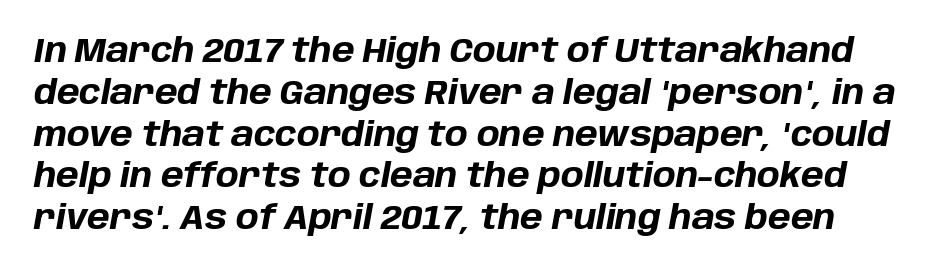
Q: Is the text bold? A: Yes.
Q: Is the text italic (slanted)? A: Yes, it leans right by about 10 degrees.
Q: Is the text underlined? A: No.
Q: Is the spacing between letters normal or unusually wide? A: Normal.
Q: Width (condensed, normal, or wide)? A: Normal.
Q: Stroke contrast? A: Low.
Q: x-height? A: Large.
Q: Monospaced? A: No.
